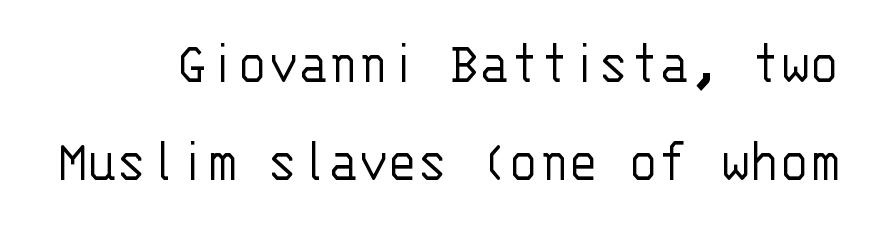
Q: Is the text bold? A: No.
Q: Is the text italic (slanted)? A: No, it is upright.
Q: Is the typeface a serif or a sans-serif typeface? A: Sans-serif.
Q: Is the text underlined? A: No.
Q: Is the spacing between letters normal or unusually wide? A: Normal.
Q: Is the spacing between lines tight, normal or loose? A: Normal.
Q: Width (condensed, normal, or wide)? A: Normal.
Q: Stroke contrast? A: Low.
Q: x-height? A: Large.
Q: Monospaced? A: Yes.
